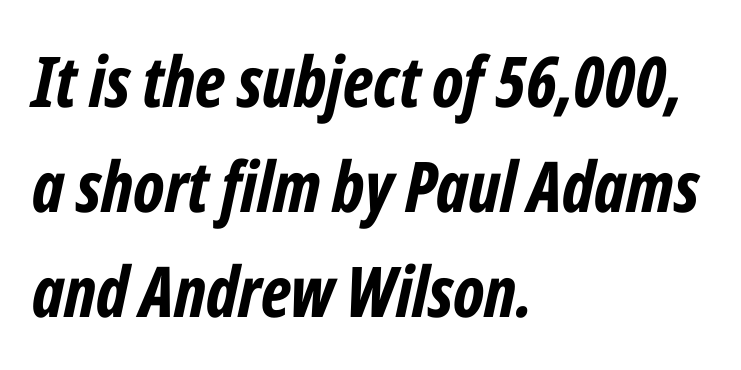
The image shows 70 px bold, condensed type, italic (leaning right); set left-aligned, normal line spacing (1.5x), normal letter spacing, not underlined; low stroke contrast and a medium x-height.
